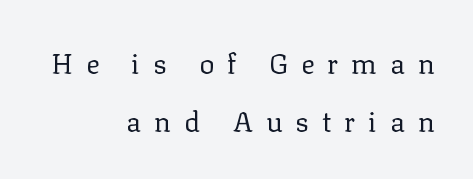
The space between consecutive lines is lavish. You can tell it's not italic because the verticals are truly vertical. The rendering uses natural spacing where letterforms have individual widths. Words float on clear page, feet unadorned.
